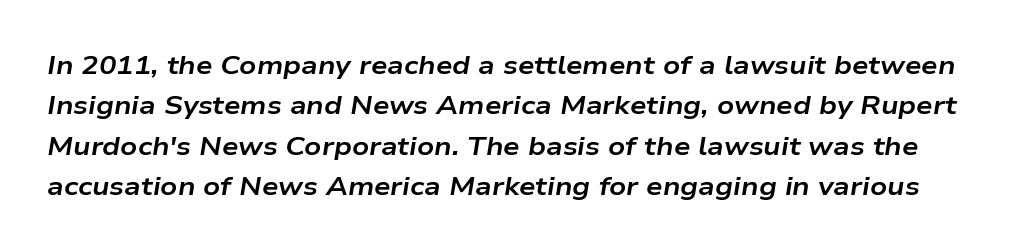
Rows of type keep a routine distance in the vertical direction. These words are printed bold, with thick strokes throughout. No word sits above an underline. The tracking reads as untouched default to a designer's eye.
